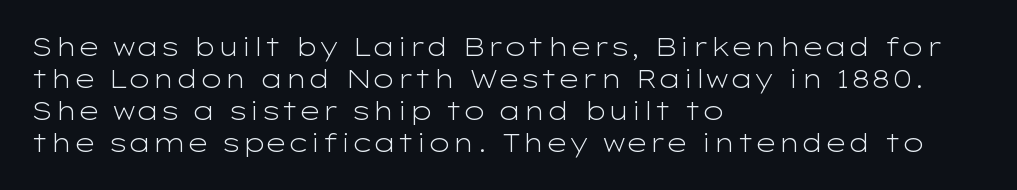
Q: Is the text bold? A: No.
Q: Is the text italic (slanted)? A: No, it is upright.
Q: Is the text underlined? A: No.
Q: How is the paragraph aligned? A: Left-aligned.
Q: Is the spacing between letters normal or unusually wide? A: Normal.
Q: Is the spacing between lines tight, normal or loose? A: Normal.
